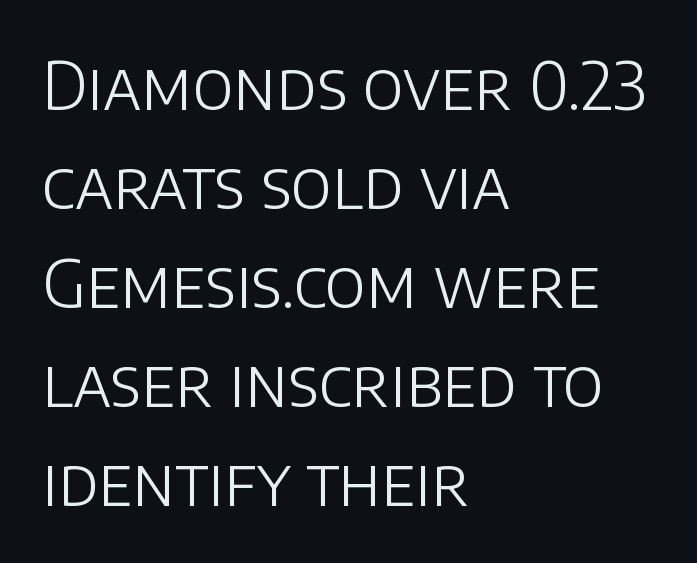
The leading is moderate, giving the passage an even texture. If you drew a line through each stem, it would be perfectly vertical. These lines are set flush left with a ragged right edge. Stems and bowls with no extra thickness — not bold.
